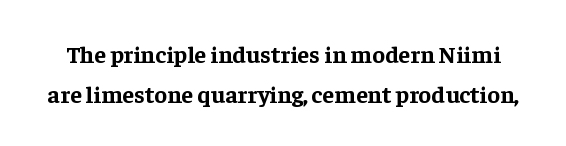
{"italic": "no", "bold": "yes", "underline": "no", "line_spacing": "normal", "line_spacing_ratio": 1.66, "letter_spacing": "normal", "letter_spacing_em": 0.0, "glyph_px": 24}
